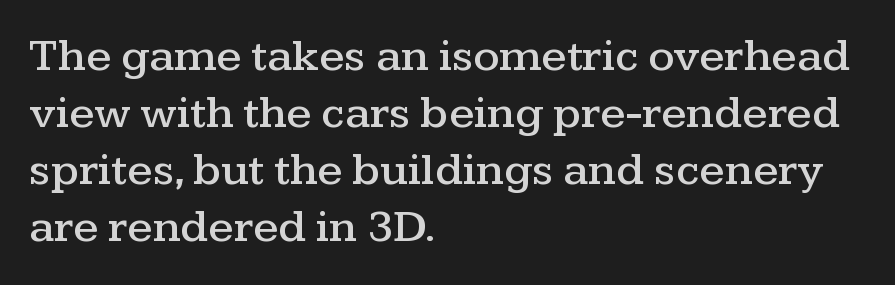
Every stem runs plumb, perpendicular to the baseline. The passage is arranged the way most books set body copy — flush left. Do the characters align in a grid? No, the font is proportional. There is no visible air inserted between adjacent glyphs.
